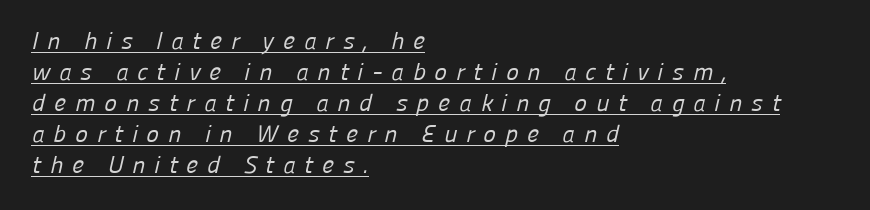
The image shows 24 px text type; set left-aligned, normal line spacing (1.29x), unusually wide letter spacing (+0.37 em), underlined.
